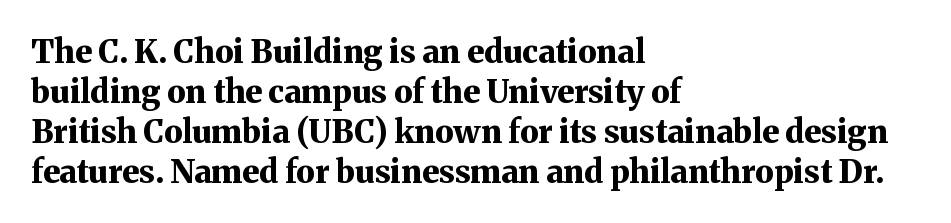
The image shows 32 px bold serif type, upright; set left-aligned, normal line spacing (1.25x), normal letter spacing, not underlined; medium stroke contrast and a medium x-height.
